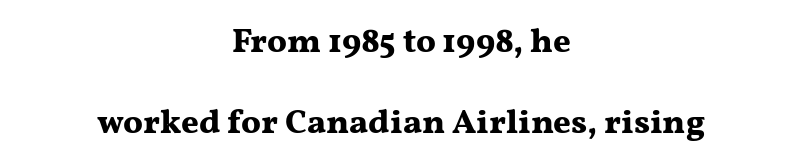
Look at the bottom of the vertical strokes: they flare into serifs here. Thick stems and heavy bowls — unmistakably bold. The paragraph has two soft edges and a firm central axis. A typesetter would mark this as roman, not italic.
